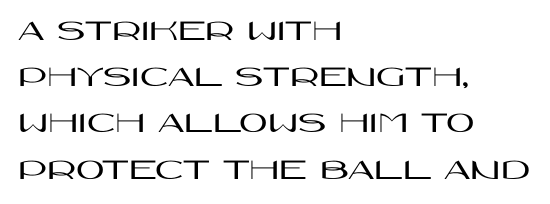
If you drew a line through each stem, it would be perfectly vertical. A sans-serif font was chosen for this passage. Underlining? Definitely not there. This block has exactly the height ordinary leading produces. Think of a printed novel: that variable character pitch is what you see here. Default kerning and tracking; the words read as compact shapes.
